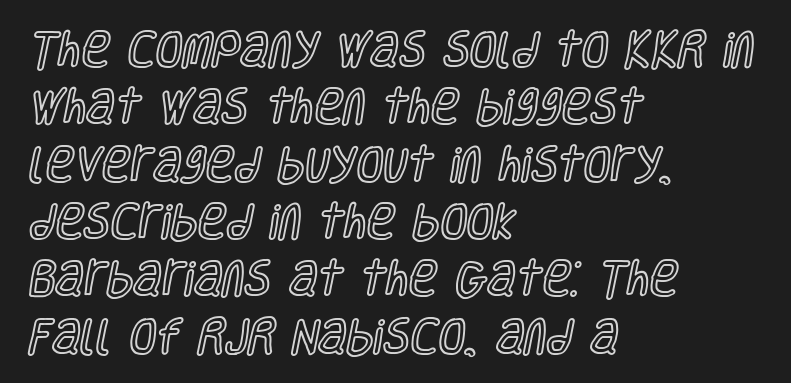
Q: Is the text italic (slanted)? A: Yes.
Q: Is the text underlined? A: No.
Q: How is the paragraph aligned? A: Left-aligned.
Q: Is the spacing between letters normal or unusually wide? A: Normal.
Q: Is the spacing between lines tight, normal or loose? A: Normal.
Q: Width (condensed, normal, or wide)? A: Condensed.
Q: x-height? A: Large.
Q: Monospaced? A: No.
